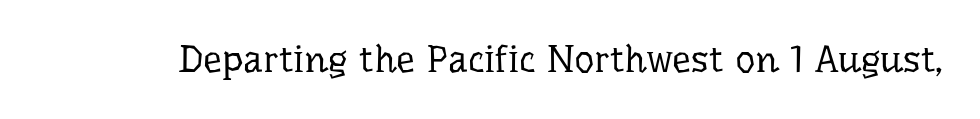
{"serif": "yes", "italic": "no", "bold": "no", "weight": "regular", "width": "normal", "stroke_contrast": "low", "x_height": "medium", "monospaced": "no", "underline": "no", "letter_spacing": "normal", "letter_spacing_em": 0.0, "glyph_px": 38}
